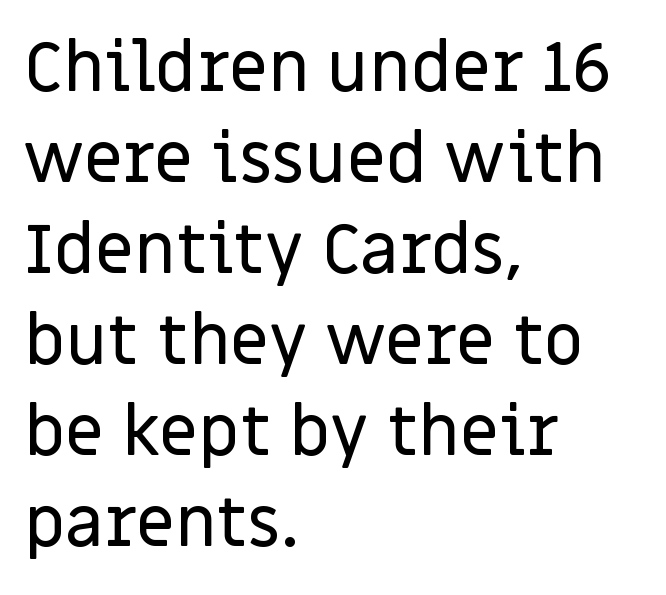
{"serif": "no", "italic": "no", "width": "normal", "stroke_contrast": "low", "x_height": "large", "monospaced": "no", "underline": "no", "align": "left", "line_spacing": "normal", "line_spacing_ratio": 1.32, "letter_spacing": "normal", "letter_spacing_em": 0.0, "glyph_px": 69}
